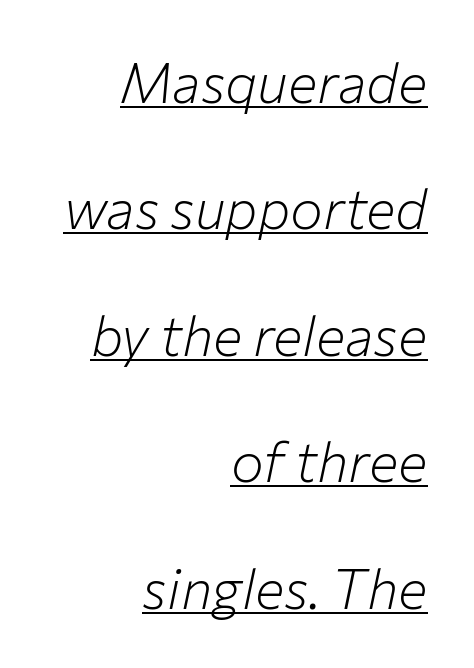
Line spacing here is loose. No heavy texture on the line: the type isn't bold. The paragraph has a hard right edge and a soft left edge. Somebody hit Ctrl+U on this one — the words are underlined. The rendering uses natural spacing where letterforms have individual widths. The type is set solid horizontally, with unmodified tracking.
